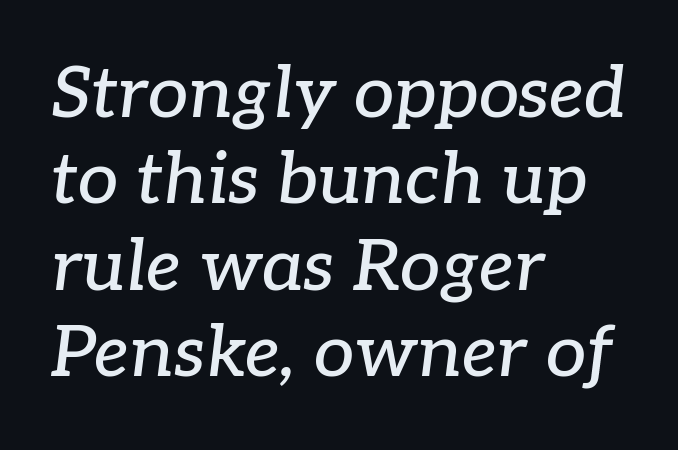
Q: Is the text italic (slanted)? A: Yes, it leans right by about 7 degrees.
Q: Is the typeface a serif or a sans-serif typeface? A: Serif.
Q: Is the text underlined? A: No.
Q: How is the paragraph aligned? A: Left-aligned.
Q: Is the spacing between letters normal or unusually wide? A: Normal.
Q: Width (condensed, normal, or wide)? A: Normal.
Q: Stroke contrast? A: Low.
Q: x-height? A: Medium.
Q: Monospaced? A: No.
